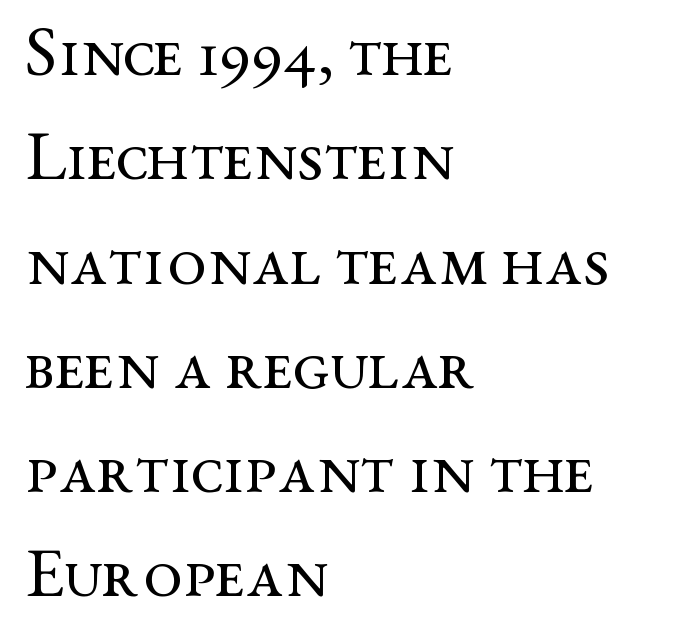
{"serif": "yes", "italic": "no", "bold": "no", "weight": "regular", "width": "wide", "stroke_contrast": "medium", "x_height": "medium", "monospaced": "no", "underline": "no", "align": "left", "line_spacing": "normal", "line_spacing_ratio": 1.49, "letter_spacing": "normal", "letter_spacing_em": 0.0, "glyph_px": 70}
